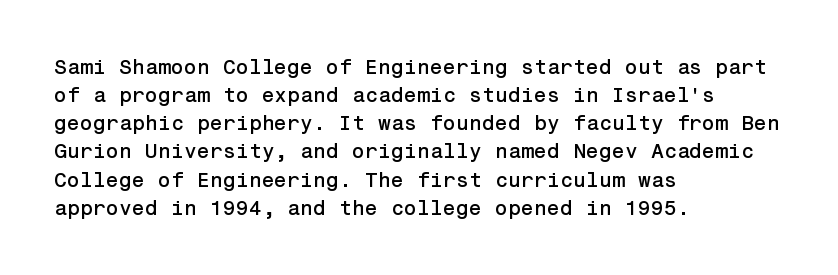
The image shows 21 px text type, upright; set left-aligned, normal line spacing (1.34x), normal letter spacing, not underlined.
